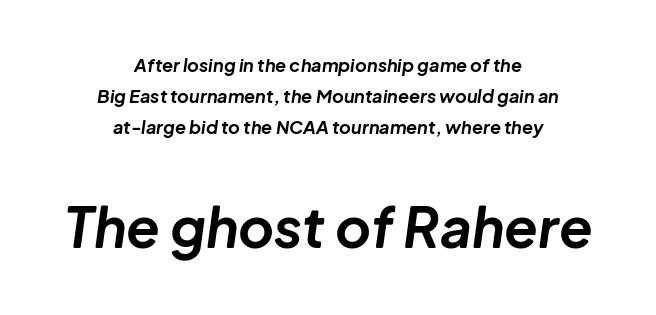
Pretty heavy lettering here — definitely bold. The letters are slanted; this is an italic face. These lines are rendered in a variable-pitch font. The paragraph shown floats in the horizontal middle. Caption: upper text group reduced, lower text group enlarged. Here the glyphs are tracked normally, forming tight word shapes.
